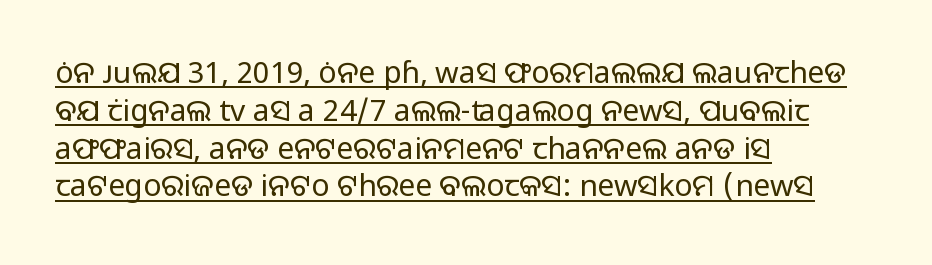
What's the leading like? Ordinary, nothing unusual. The typeface chosen for these lines omits serifs. In terms of letterspacing, this is plain default setting. The weight tops out at a normal text grade.
